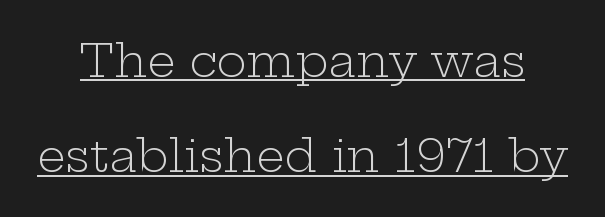
The image shows 45 px light, wide serif type, upright; set loose line spacing (2.12x), normal letter spacing, underlined; low stroke contrast and a medium x-height.
